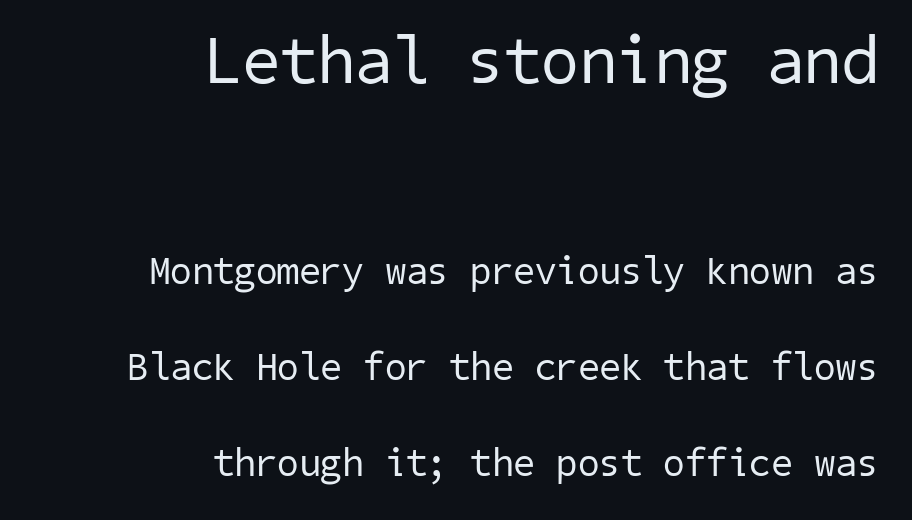
{"serif": "no", "bold": "no", "weight": "regular", "width": "normal", "stroke_contrast": "low", "x_height": "medium", "underline": "no", "align": "right", "line_spacing": "loose", "line_spacing_ratio": 2.46, "letter_spacing": "normal", "letter_spacing_em": 0.0, "larger_block": "first", "size_ratio": 1.74, "glyph_px": 68}
